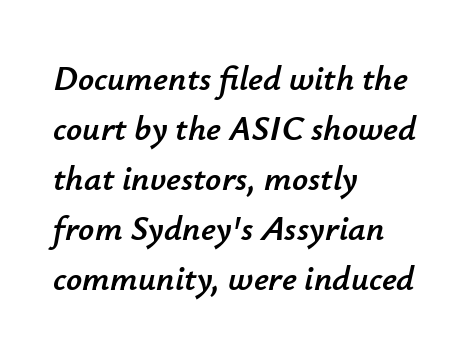
These lines are set flush left with a ragged right edge. Any mark beneath the type? The region is blank. Yep, that's italic — everything's leaning. How would I describe the line gaps? Plain and ordinary.
